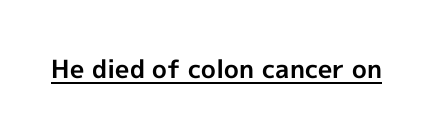
{"italic": "no", "bold": "yes", "underline": "yes", "letter_spacing": "normal", "letter_spacing_em": 0.0, "glyph_px": 25}
